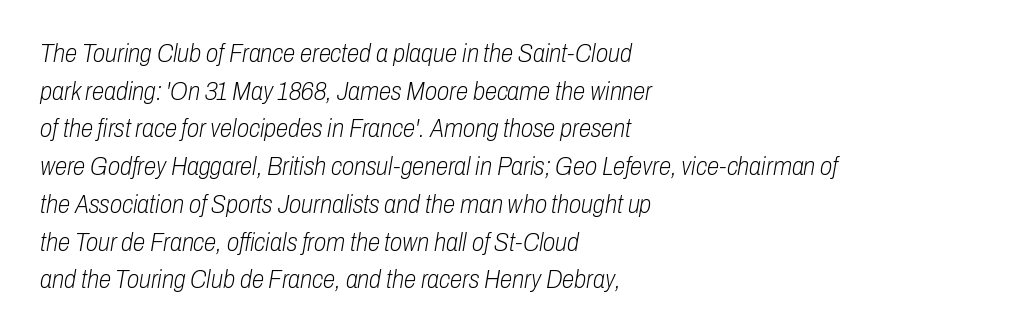
These glyphs show unthickened strokes, regular width or finer. Unmarked baselines from the first word to the last. Does the lettering tilt? It does — this is italic. The typesetter chose a ragged-right arrangement here.
